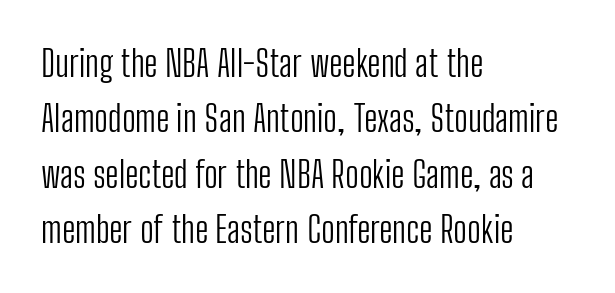
{"serif": "no", "italic": "no", "bold": "no", "weight": "light", "width": "condensed", "stroke_contrast": "low", "x_height": "medium", "monospaced": "no", "underline": "no", "align": "left", "line_spacing": "normal", "line_spacing_ratio": 1.54, "letter_spacing": "normal", "letter_spacing_em": 0.0, "glyph_px": 36}
